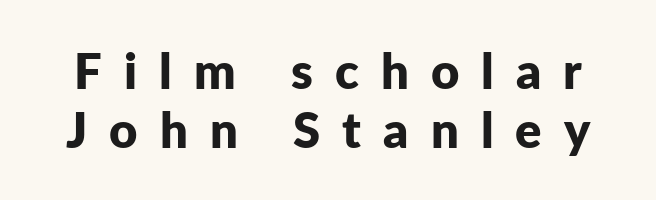
Q: Is the text bold? A: Yes.
Q: Is the text italic (slanted)? A: No, it is upright.
Q: Is the typeface a serif or a sans-serif typeface? A: Sans-serif.
Q: Is the text underlined? A: No.
Q: Is the spacing between letters normal or unusually wide? A: Unusually wide.
Q: Width (condensed, normal, or wide)? A: Normal.
Q: Stroke contrast? A: Low.
Q: x-height? A: Medium.
Q: Monospaced? A: No.
